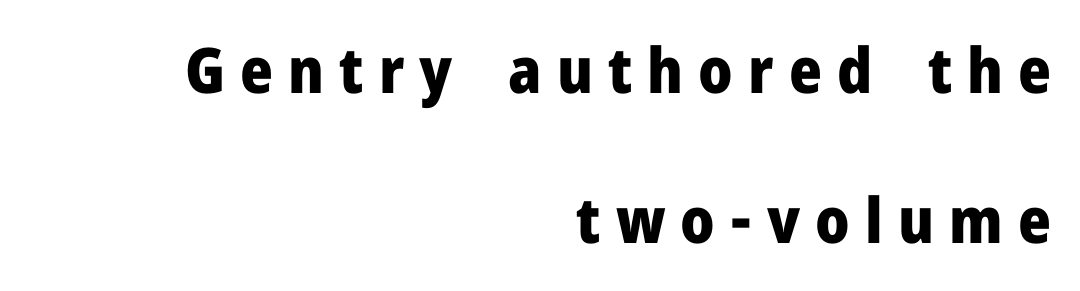
Q: Is the text bold? A: Yes.
Q: Is the text italic (slanted)? A: No, it is upright.
Q: Is the typeface a serif or a sans-serif typeface? A: Sans-serif.
Q: Is the text underlined? A: No.
Q: How is the paragraph aligned? A: Right-aligned.
Q: Is the spacing between letters normal or unusually wide? A: Unusually wide.
Q: Is the spacing between lines tight, normal or loose? A: Loose.
Q: Width (condensed, normal, or wide)? A: Normal.
Q: Stroke contrast? A: Low.
Q: x-height? A: Medium.
Q: Monospaced? A: No.
